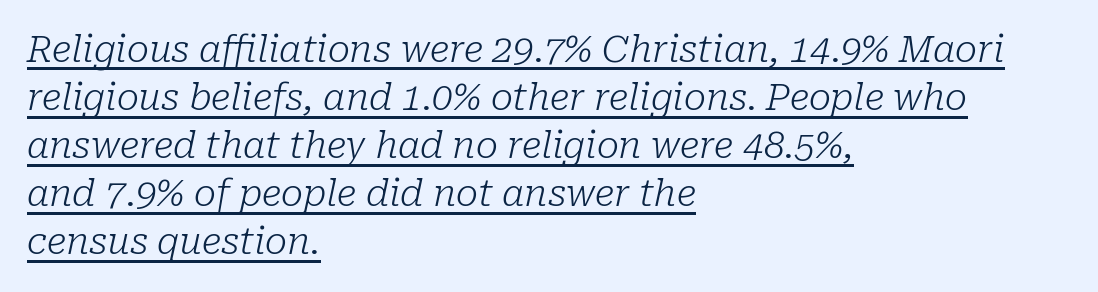
No letter is thick-stroked: the sample isn't bold. This sample has the flowing, uneven cadence of proportional lettering. Compared with undecorated copy, this sample adds a rule below the words. Regarding serifs, this sample has them.
